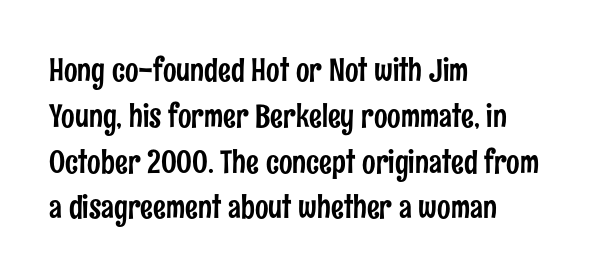
{"serif": "no", "italic": "no", "width": "condensed", "stroke_contrast": "low", "x_height": "medium", "monospaced": "no", "underline": "no", "align": "left", "line_spacing": "normal", "line_spacing_ratio": 1.43, "letter_spacing": "normal", "letter_spacing_em": 0.0, "glyph_px": 32}
